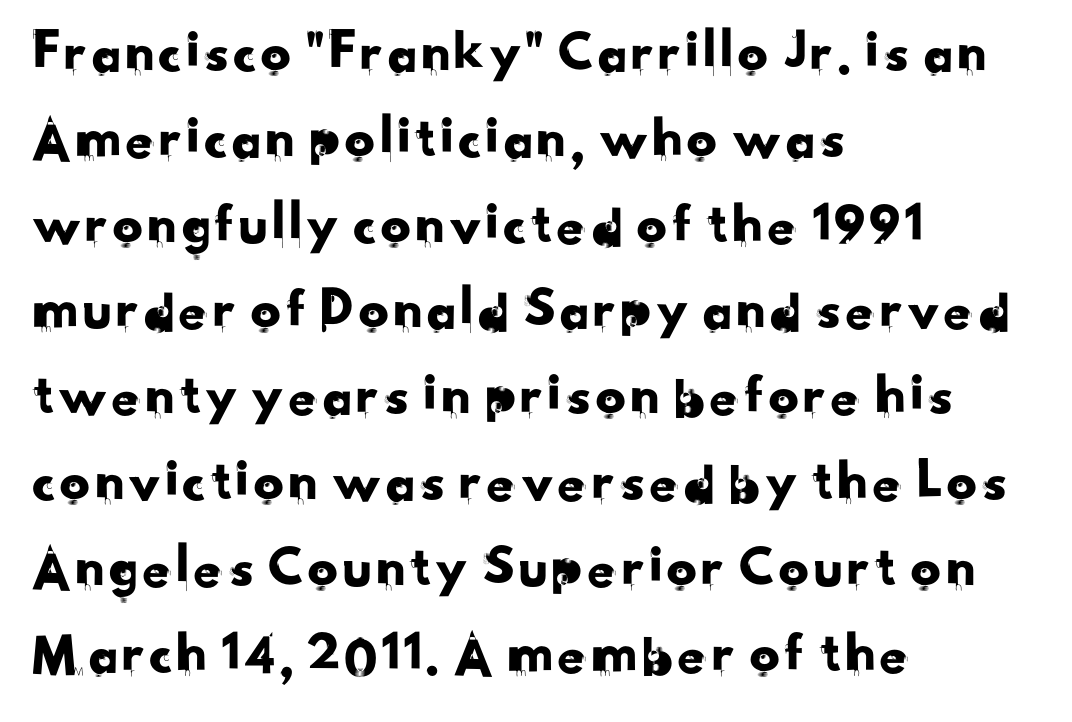
Observe the ordinary spacing: letters are neighbours, not strangers. You could not count columns in this text — the font is proportionally spaced. Horizontally, the lines are justified to the leading edge only. The string is rendered with underlining switched off.
